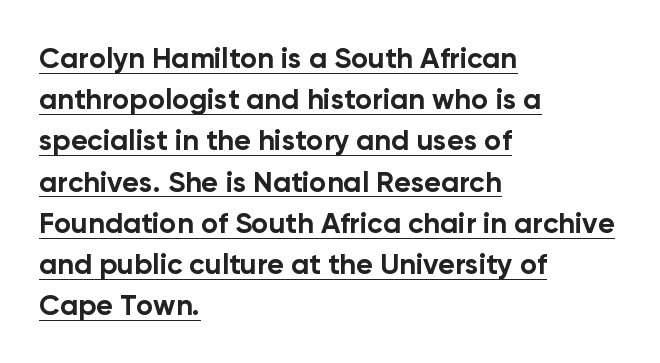
The image shows 29 px bold sans-serif type, upright; set left-aligned, normal line spacing (1.42x), normal letter spacing, underlined; low stroke contrast and a medium x-height.
